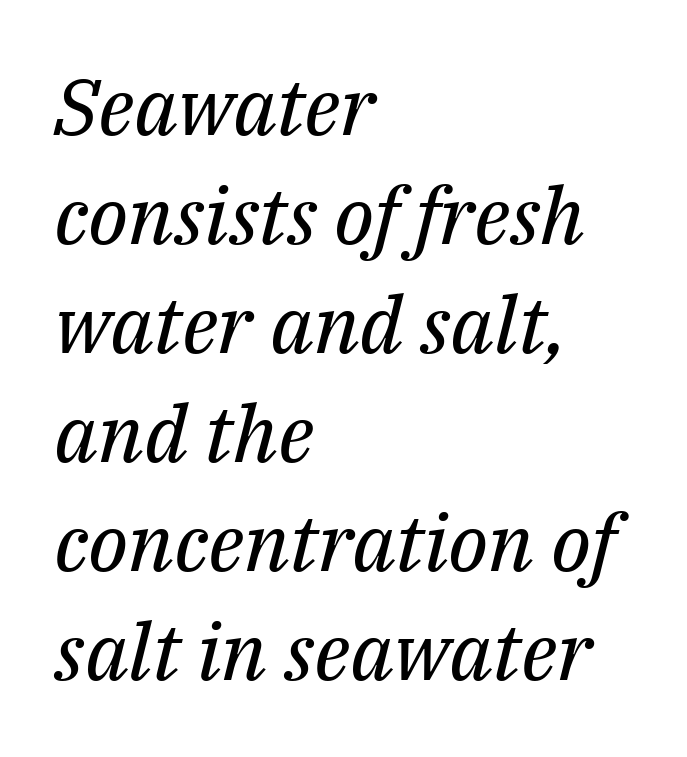
Q: Is the text bold? A: No.
Q: Is the text italic (slanted)? A: Yes, it leans right by about 14 degrees.
Q: Is the typeface a serif or a sans-serif typeface? A: Serif.
Q: Is the text underlined? A: No.
Q: How is the paragraph aligned? A: Left-aligned.
Q: Is the spacing between letters normal or unusually wide? A: Normal.
Q: Is the spacing between lines tight, normal or loose? A: Normal.
Q: Width (condensed, normal, or wide)? A: Normal.
Q: Stroke contrast? A: Medium.
Q: x-height? A: Medium.
Q: Monospaced? A: No.
